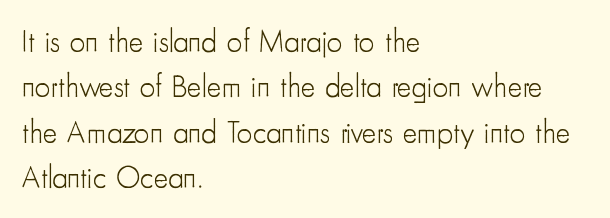
The image shows 31 px light, condensed sans-serif type, upright; set left-aligned, normal line spacing (1.46x), normal letter spacing, not underlined; low stroke contrast and a small x-height.
